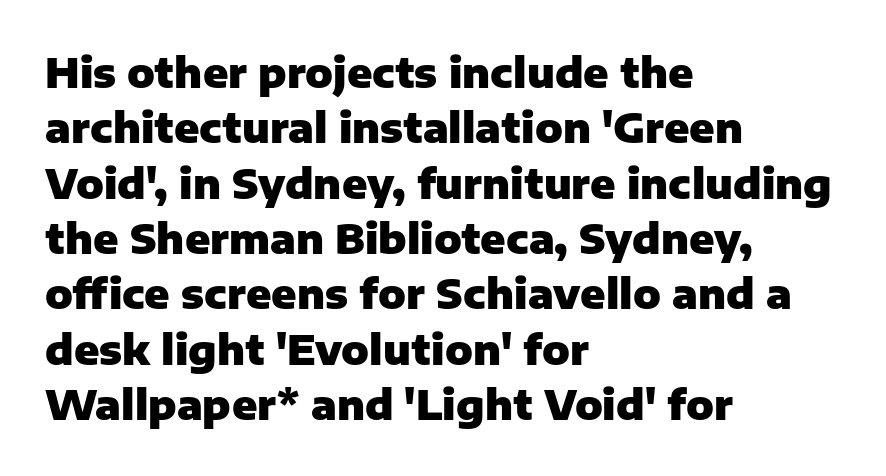
Q: Is the text bold? A: Yes.
Q: Is the text italic (slanted)? A: No, it is upright.
Q: Is the typeface a serif or a sans-serif typeface? A: Sans-serif.
Q: Is the text underlined? A: No.
Q: How is the paragraph aligned? A: Left-aligned.
Q: Is the spacing between letters normal or unusually wide? A: Normal.
Q: Is the spacing between lines tight, normal or loose? A: Normal.
Q: Width (condensed, normal, or wide)? A: Normal.
Q: Stroke contrast? A: Low.
Q: x-height? A: Medium.
Q: Monospaced? A: No.
